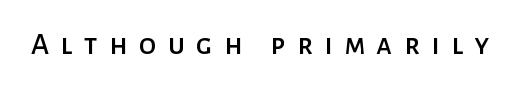
{"serif": "no", "italic": "no", "width": "normal", "stroke_contrast": "low", "x_height": "medium", "monospaced": "no", "underline": "no", "letter_spacing": "wide", "letter_spacing_em": 0.37, "glyph_px": 31}
